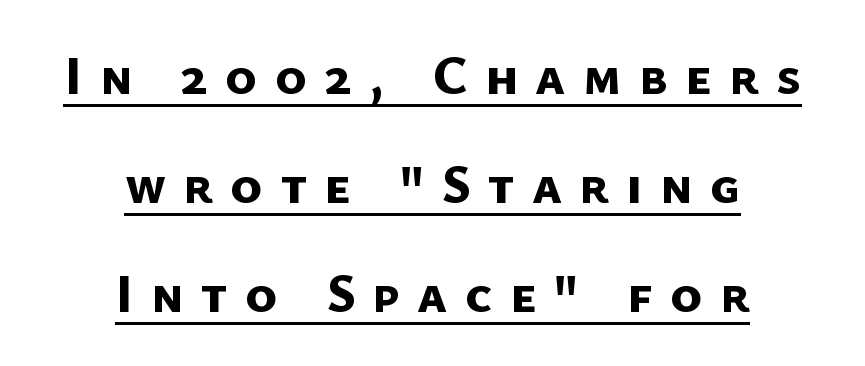
The image shows 54 px bold sans-serif type; set centered, loose line spacing (2.02x), unusually wide letter spacing (+0.32 em), underlined; low stroke contrast and a medium x-height.
